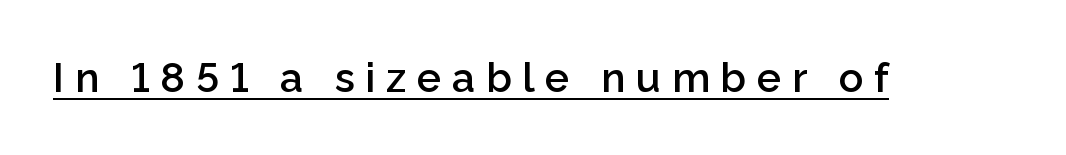
The image shows 41 px semibold sans-serif type, upright; set unusually wide letter spacing (+0.26 em), underlined; low stroke contrast and a medium x-height.
